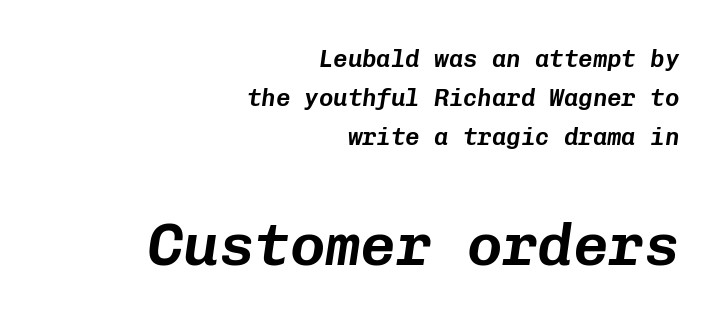
The image shows 59 px text type, italic (leaning right), monospaced; set right-aligned, normal line spacing (1.63x), normal letter spacing, not underlined; the second (bottom) block is 2.46x larger; low stroke contrast and a medium x-height.
